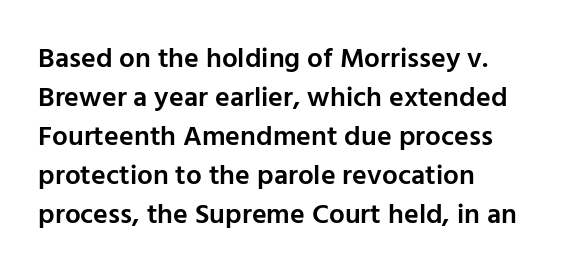
Q: Is the text bold? A: Semi-bold.
Q: Is the text italic (slanted)? A: No, it is upright.
Q: Is the typeface a serif or a sans-serif typeface? A: Sans-serif.
Q: Is the text underlined? A: No.
Q: How is the paragraph aligned? A: Left-aligned.
Q: Is the spacing between letters normal or unusually wide? A: Normal.
Q: Is the spacing between lines tight, normal or loose? A: Normal.
Q: Width (condensed, normal, or wide)? A: Normal.
Q: Stroke contrast? A: Low.
Q: x-height? A: Medium.
Q: Monospaced? A: No.
